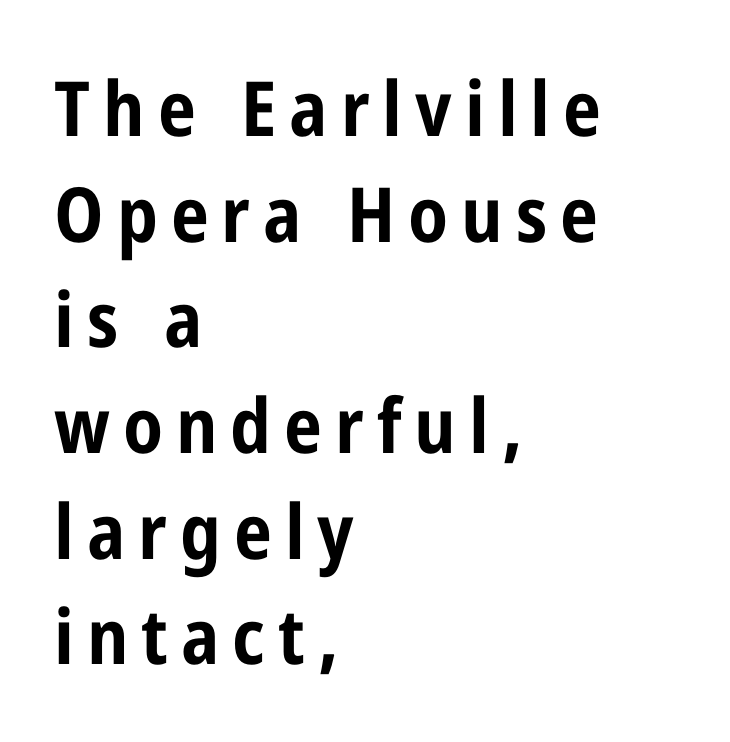
The gap between lines stays unmarked. Heavy, bold letterforms. To sum up the face: it is a sans, with no serifs. Vertical strokes here are truly vertical. The face used here is proportionally spaced, like ordinary book or web type.
